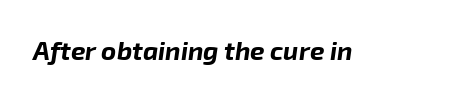
The specimen reads as italic at a glance. The space beneath each line is pristine and unruled. Is the type bold? Yes — the strokes are clearly thick and heavy. Between one letter and the next there's only the usual sliver of space.
